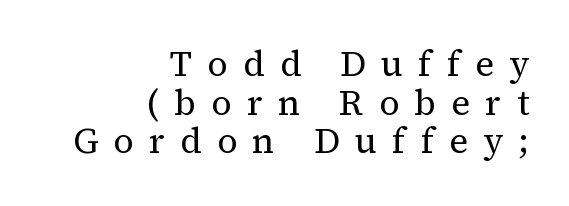
The image shows 36 px regular-weight serif type, upright; set right-aligned, tight line spacing (1.07x), unusually wide letter spacing (+0.42 em), not underlined; medium stroke contrast and a medium x-height.
